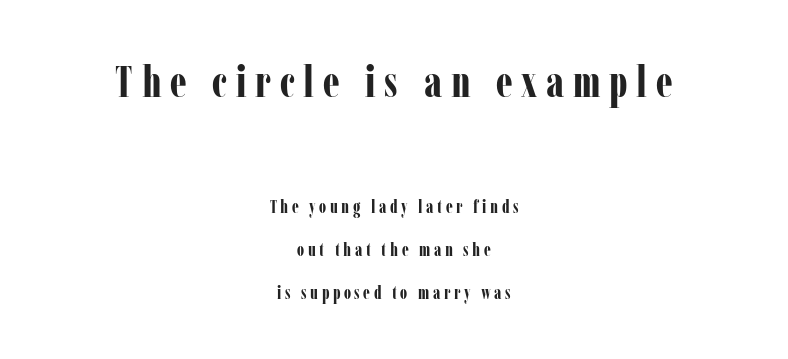
{"serif": "yes", "italic": "no", "bold": "yes", "weight": "bold", "width": "condensed", "stroke_contrast": "low", "x_height": "medium", "monospaced": "no", "underline": "no", "align": "center", "line_spacing": "loose", "line_spacing_ratio": 2.38, "letter_spacing": "wide", "letter_spacing_em": 0.2, "larger_block": "first", "size_ratio": 2.44, "glyph_px": 44}
